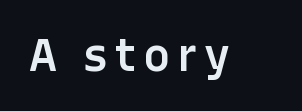
Semibold letterforms, between regular and bold. Proportional: the letters do not fall into vertical columns. Upright lettering throughout. The glyphs in this specimen are sans serif. The foot of each line stays bare and open.
